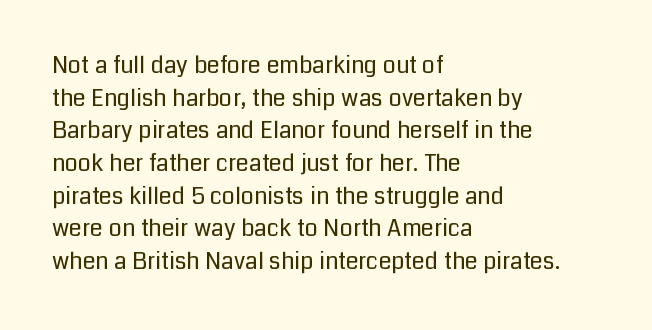
{"italic": "no", "bold": "no", "underline": "no", "align": "left", "line_spacing": "normal", "line_spacing_ratio": 1.42, "letter_spacing": "normal", "letter_spacing_em": 0.0, "glyph_px": 23}
